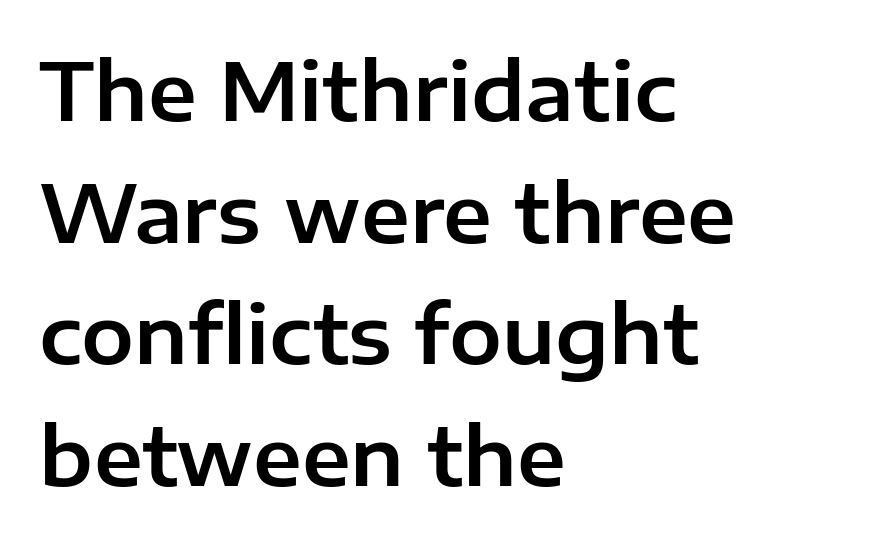
This sample uses a sans-serif face. Varying glyph widths throughout — classic text-font behaviour. Observe the ordinary spacing: letters are neighbours, not strangers. The rendering uses a moderate line-height, typical for paragraphs. One-word summary of the alignment: left. The gap between lines stays unmarked.
